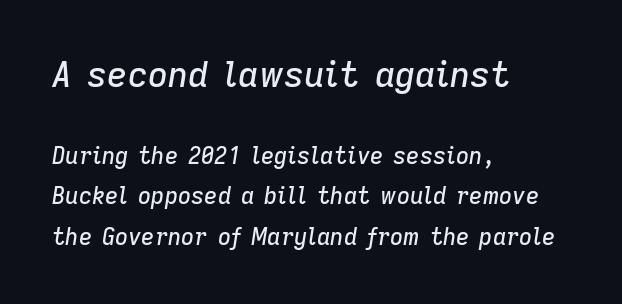
Q: Is the text italic (slanted)? A: Yes, it leans right by about 9 degrees.
Q: Is the text underlined? A: No.
Q: How is the paragraph aligned? A: Left-aligned.
Q: Is the spacing between letters normal or unusually wide? A: Normal.
Q: Which block of text is set in a larger size, the first (top) or the second (bottom)? A: The first (top) one.
Q: Width (condensed, normal, or wide)? A: Normal.
Q: Stroke contrast? A: Low.
Q: x-height? A: Medium.
Q: Monospaced? A: No.
